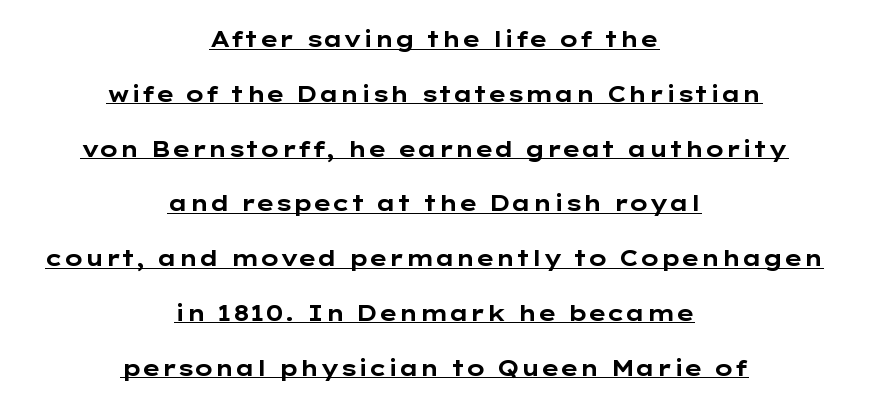
The image shows 22 px bold type, upright; set centered, loose line spacing (2.49x), normal letter spacing, underlined.
